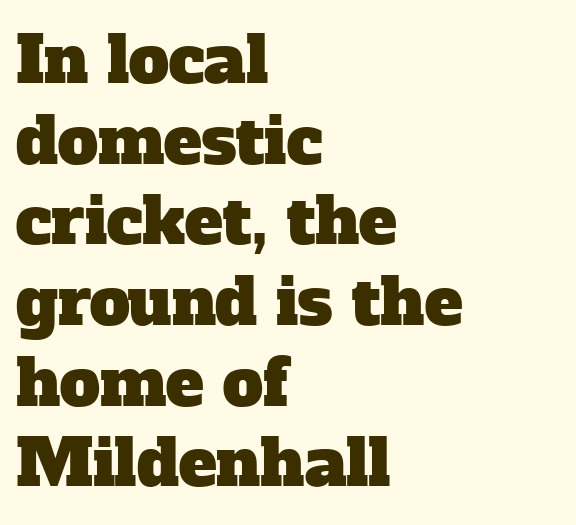
Q: Is the typeface a serif or a sans-serif typeface? A: Serif.
Q: Is the text underlined? A: No.
Q: How is the paragraph aligned? A: Left-aligned.
Q: Is the spacing between letters normal or unusually wide? A: Normal.
Q: Is the spacing between lines tight, normal or loose? A: Normal.
Q: Width (condensed, normal, or wide)? A: Normal.
Q: Stroke contrast? A: Low.
Q: x-height? A: Medium.
Q: Monospaced? A: No.
